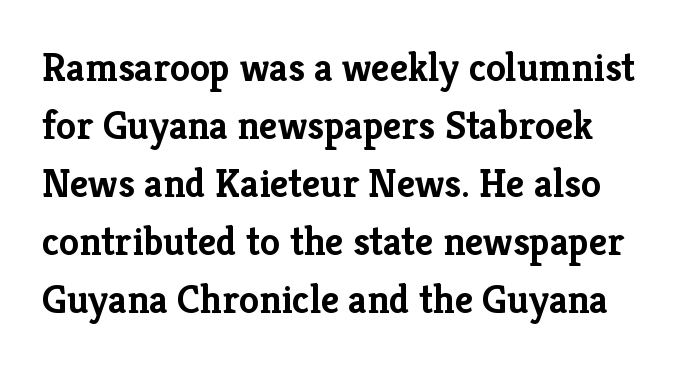
The space directly below the letters is spotless. Observe the ordinary spacing: letters are neighbours, not strangers. Regarding leading, the lines here are spaced in the standard way. Is this a fixed-width face? No — the glyphs have proportional, varying widths. The font's upright variant was chosen for this text. A serif font was chosen for this passage.
